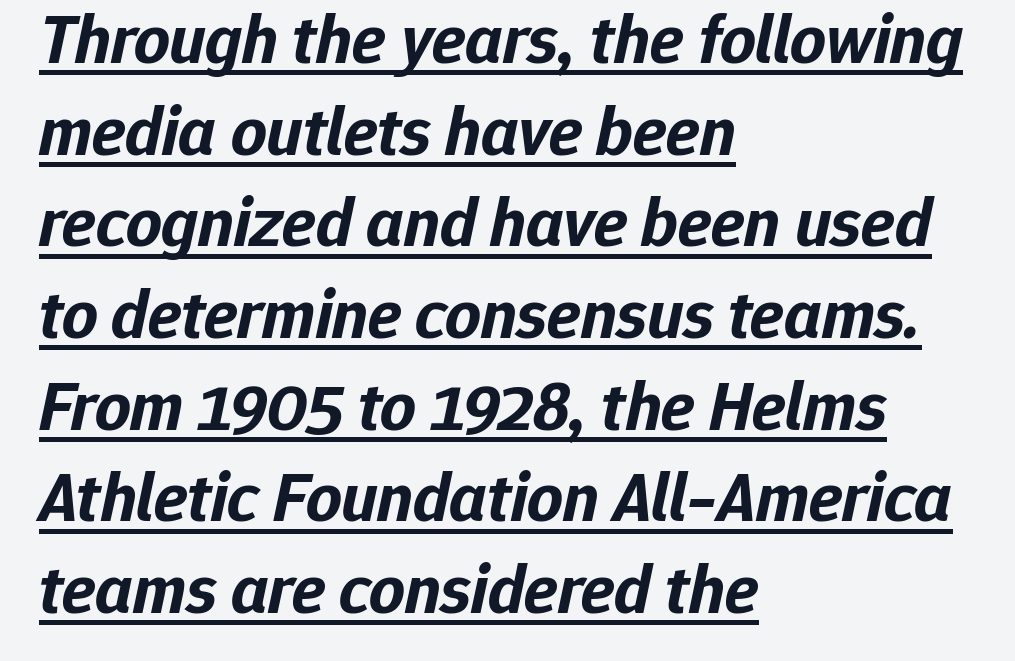
Q: Is the text bold? A: Yes.
Q: Is the text italic (slanted)? A: Yes, it leans right by about 12 degrees.
Q: Is the text underlined? A: Yes.
Q: How is the paragraph aligned? A: Left-aligned.
Q: Is the spacing between letters normal or unusually wide? A: Normal.
Q: Is the spacing between lines tight, normal or loose? A: Normal.
Q: Width (condensed, normal, or wide)? A: Normal.
Q: Stroke contrast? A: Low.
Q: x-height? A: Medium.
Q: Monospaced? A: No.
